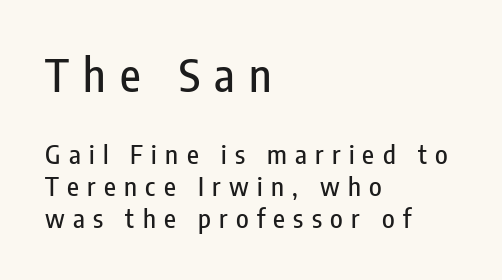
Q: Is the text italic (slanted)? A: No, it is upright.
Q: Is the typeface a serif or a sans-serif typeface? A: Sans-serif.
Q: Is the text underlined? A: No.
Q: How is the paragraph aligned? A: Left-aligned.
Q: Is the spacing between letters normal or unusually wide? A: Unusually wide.
Q: Which block of text is set in a larger size, the first (top) or the second (bottom)? A: The first (top) one.
Q: Width (condensed, normal, or wide)? A: Condensed.
Q: Stroke contrast? A: Low.
Q: x-height? A: Medium.
Q: Monospaced? A: No.
